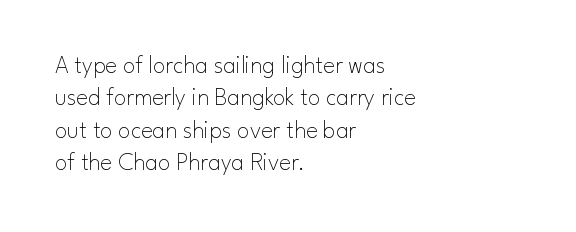
The image shows 25 px text type, upright; set left-aligned, normal line spacing (1.3x), normal letter spacing, not underlined.
